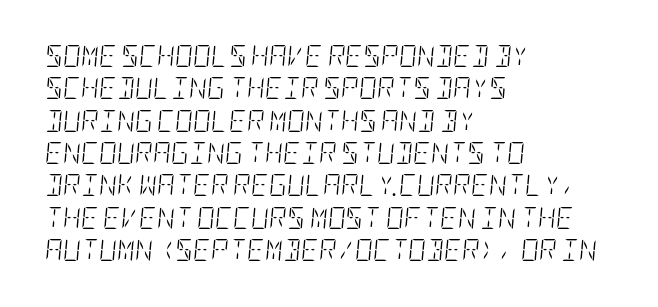
Left-aligned paragraph, ragged on the right. Spacing between characters is what you'd get straight out of the box. When letters slant like this, we call the style italic. Weight: not bold — regular or lighter. Anything drawn beneath the words? Only blank space.
